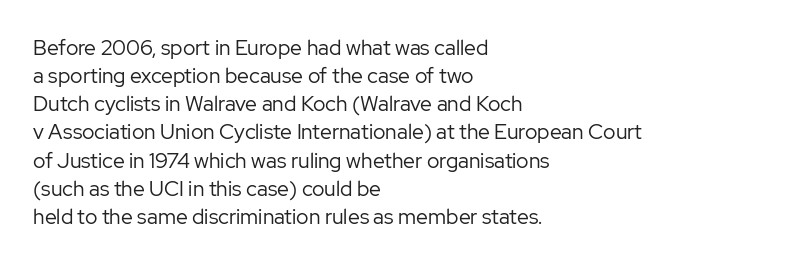
The image shows 21 px text type, upright; set left-aligned, normal line spacing (1.34x), normal letter spacing, not underlined.
